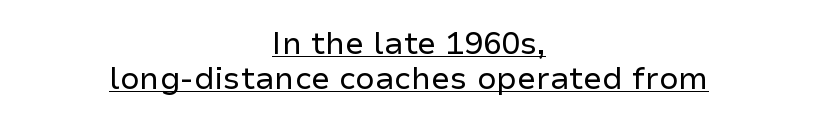
The image shows 31 px regular-weight sans-serif type, upright; set centered, tight line spacing (1.13x), normal letter spacing, underlined; low stroke contrast and a medium x-height.
